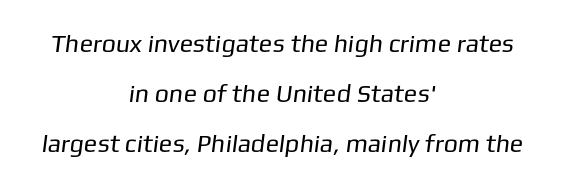
Q: Is the text bold? A: No.
Q: Is the text underlined? A: No.
Q: How is the paragraph aligned? A: Centered.
Q: Is the spacing between letters normal or unusually wide? A: Normal.
Q: Is the spacing between lines tight, normal or loose? A: Loose.
